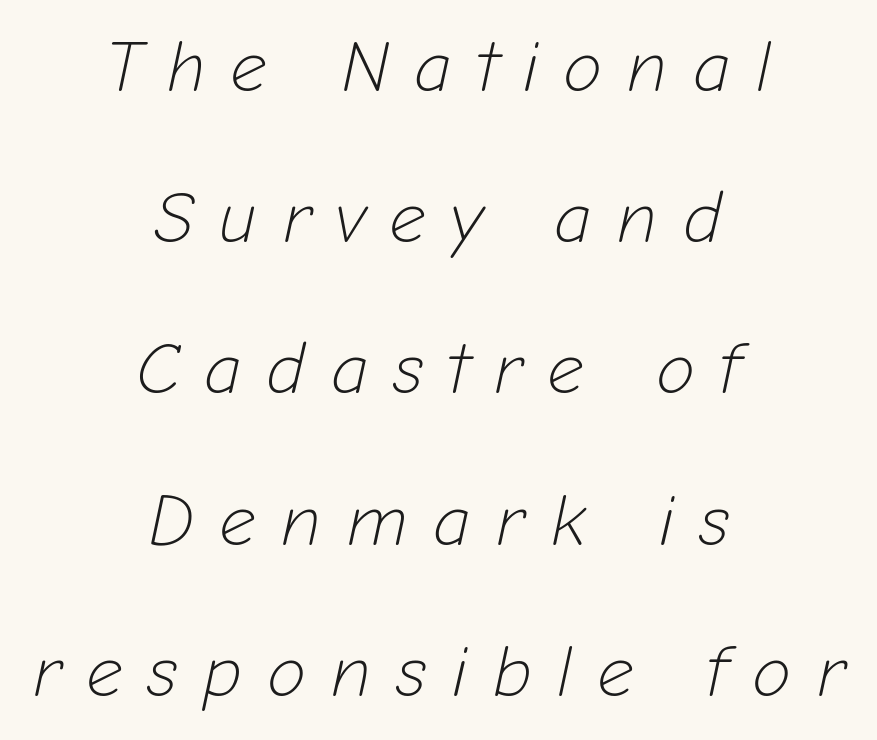
{"italic": "yes", "lean": "right", "slant_degrees": 12, "bold": "no", "weight": "light", "width": "normal", "stroke_contrast": "low", "x_height": "medium", "monospaced": "no", "underline": "no", "align": "center", "line_spacing": "loose", "line_spacing_ratio": 2.1, "letter_spacing": "wide", "letter_spacing_em": 0.34, "glyph_px": 72}
